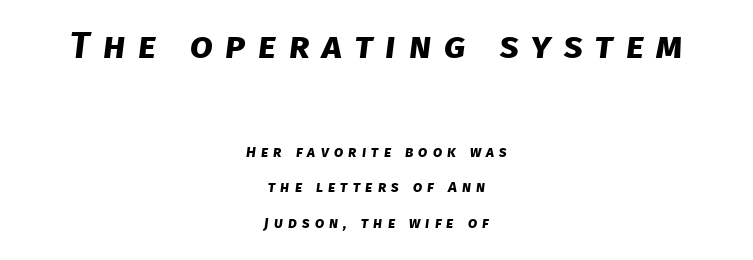
The characters look thick and weighty, a clear bold. You could fit nearly another row in the gap between these rows. A typesetter would call this proportional, since set widths differ per character. Substantial extra tracking has been applied to these lines. Lines of text with bare space underneath.
